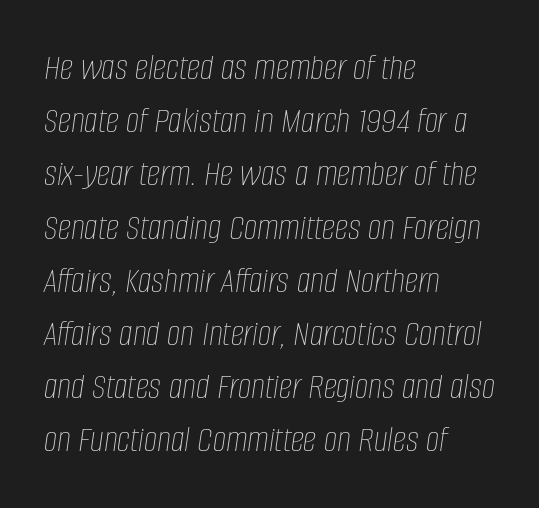
{"italic": "yes", "lean": "right", "slant_degrees": 8, "bold": "no", "weight": "thin", "width": "condensed", "stroke_contrast": "low", "x_height": "large", "monospaced": "no", "underline": "no", "align": "left", "line_spacing": "normal", "line_spacing_ratio": 1.4, "letter_spacing": "normal", "letter_spacing_em": 0.0, "glyph_px": 38}
